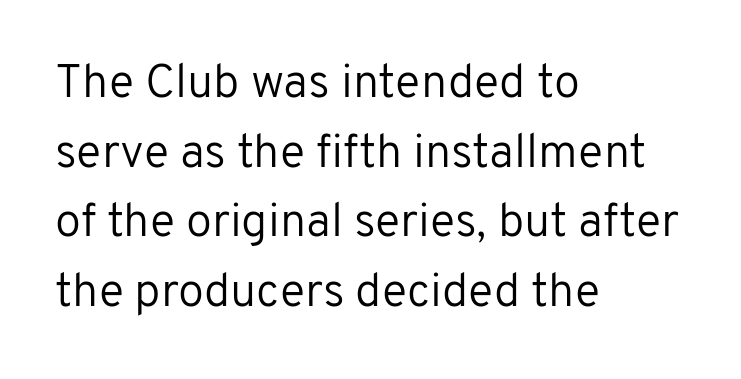
Examine the stroke ends and you'll find no serifs. The gap between lines stays unmarked. The font is comparable to plain body text, perhaps lighter. Varying glyph widths throughout — classic text-font behaviour. Left-aligned paragraph, ragged on the right.
